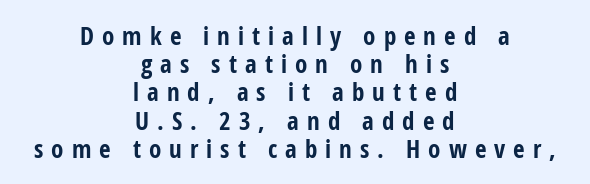
The image shows 25 px bold type, upright; set centered, tight line spacing (1.13x), unusually wide letter spacing (+0.32 em), not underlined.
